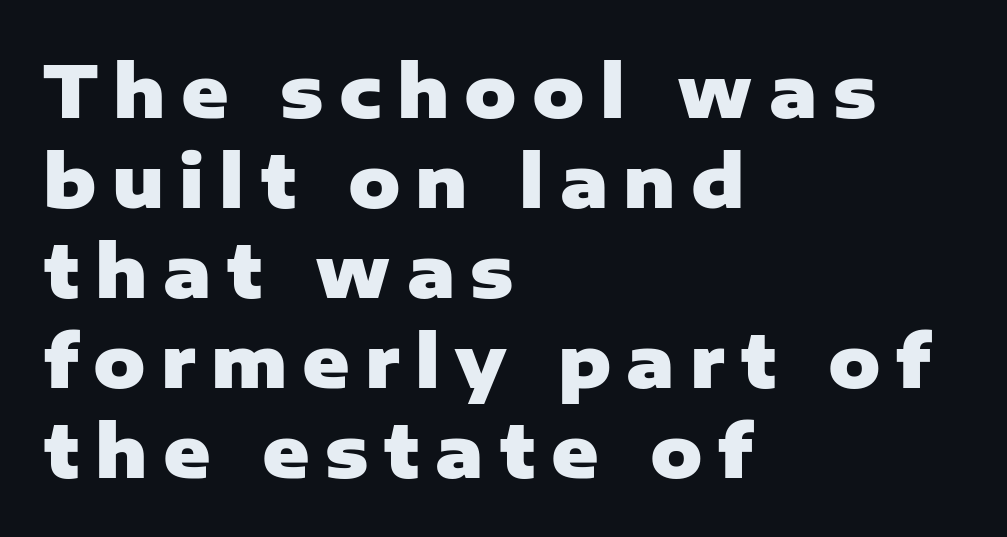
Q: Is the text bold? A: Yes.
Q: Is the text italic (slanted)? A: No, it is upright.
Q: Is the typeface a serif or a sans-serif typeface? A: Sans-serif.
Q: Is the text underlined? A: No.
Q: How is the paragraph aligned? A: Left-aligned.
Q: Is the spacing between letters normal or unusually wide? A: Unusually wide.
Q: Is the spacing between lines tight, normal or loose? A: Normal.
Q: Width (condensed, normal, or wide)? A: Normal.
Q: Stroke contrast? A: Low.
Q: x-height? A: Medium.
Q: Monospaced? A: No.
